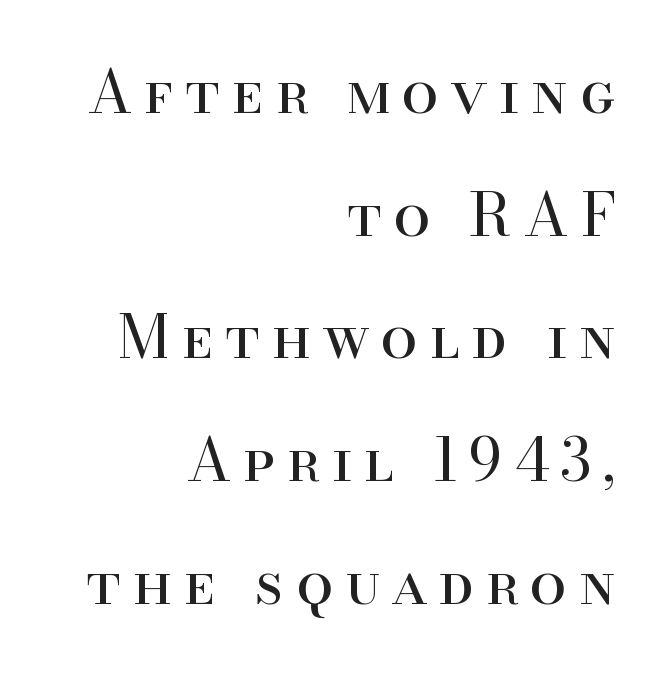
{"serif": "yes", "italic": "no", "bold": "no", "weight": "regular", "width": "normal", "stroke_contrast": "high", "x_height": "small", "monospaced": "no", "underline": "no", "align": "right", "line_spacing": "loose", "line_spacing_ratio": 2.08, "letter_spacing": "wide", "letter_spacing_em": 0.2, "glyph_px": 59}
